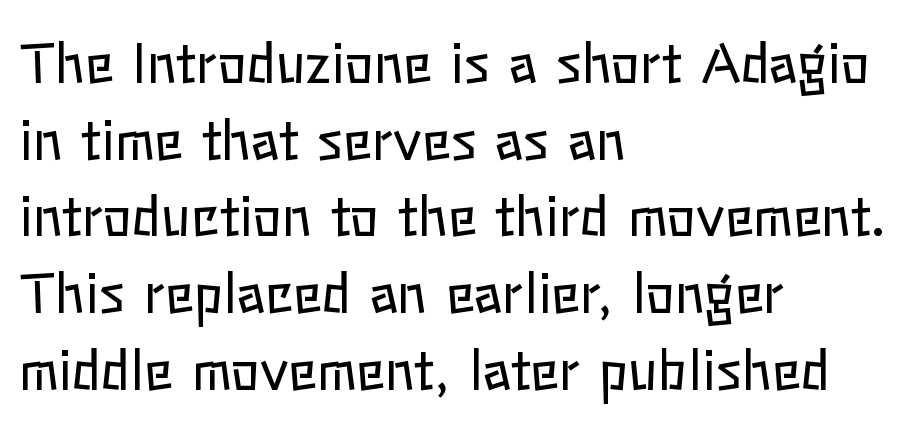
{"italic": "no", "bold": "no", "weight": "regular", "width": "normal", "stroke_contrast": "low", "x_height": "medium", "monospaced": "no", "underline": "no", "align": "left", "line_spacing": "normal", "line_spacing_ratio": 1.42, "letter_spacing": "normal", "letter_spacing_em": 0.0, "glyph_px": 54}
